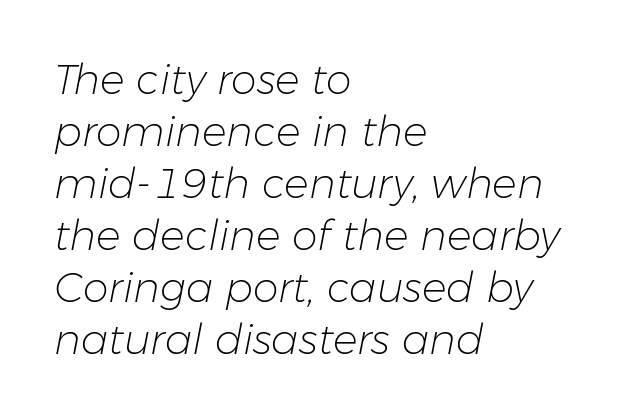
{"italic": "yes", "lean": "right", "slant_degrees": 11, "bold": "no", "weight": "light", "width": "normal", "stroke_contrast": "low", "x_height": "medium", "monospaced": "no", "underline": "no", "align": "left", "line_spacing": "normal", "line_spacing_ratio": 1.27, "letter_spacing": "normal", "letter_spacing_em": 0.0, "glyph_px": 41}
